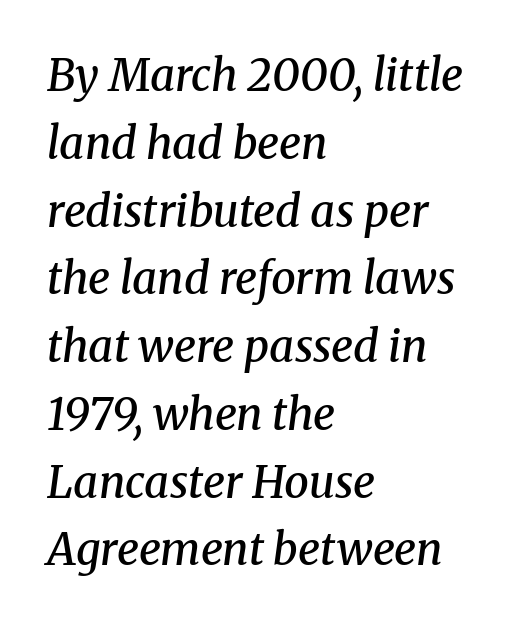
The axis of the letterforms is tilted away from vertical. This sample uses plain, unmodified letter spacing. A fair bit of extra ink — the face is semibold, not bold. This rendering features lettering with no underline. Looks like regular typesetting: each glyph gets only the width it needs. The leading is moderate, giving the passage an even texture.
